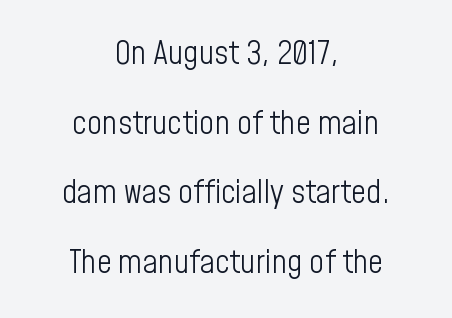
Q: Is the text bold? A: No.
Q: Is the text italic (slanted)? A: No, it is upright.
Q: Is the typeface a serif or a sans-serif typeface? A: Sans-serif.
Q: Is the text underlined? A: No.
Q: How is the paragraph aligned? A: Centered.
Q: Is the spacing between letters normal or unusually wide? A: Normal.
Q: Is the spacing between lines tight, normal or loose? A: Loose.
Q: Width (condensed, normal, or wide)? A: Condensed.
Q: Stroke contrast? A: Low.
Q: x-height? A: Medium.
Q: Monospaced? A: No.
